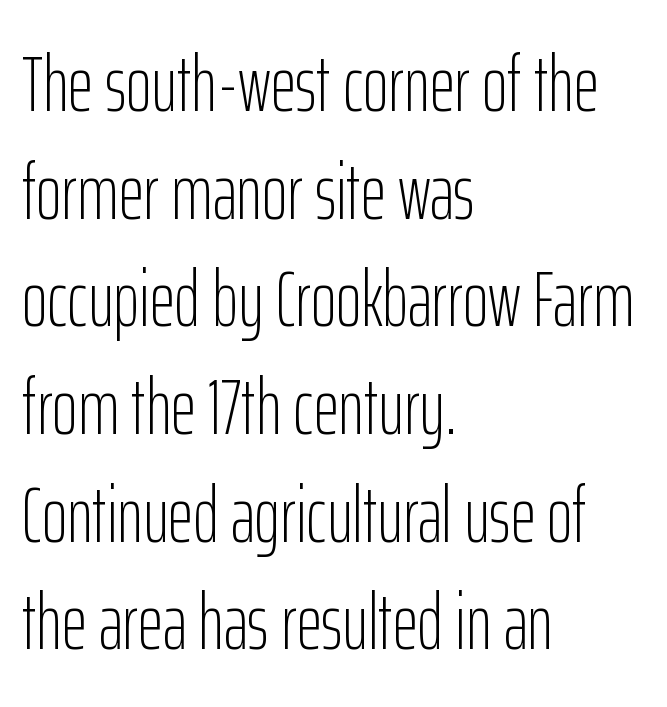
Leading matches the norm, producing a regular column. Nothing sits at the stroke ends, so this counts as sans-serif. Do the letters lean? They stand straight. This sample has the flowing, uneven cadence of proportional lettering.
